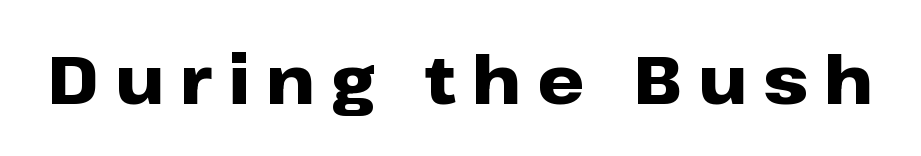
{"serif": "no", "italic": "no", "bold": "yes", "weight": "heavy", "width": "wide", "stroke_contrast": "low", "x_height": "medium", "monospaced": "no", "underline": "no", "letter_spacing": "wide", "letter_spacing_em": 0.24, "glyph_px": 67}
